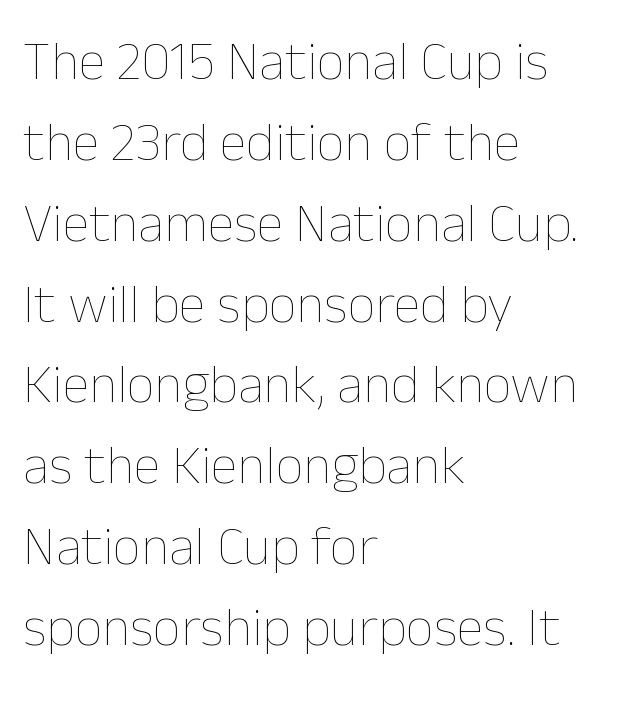
These lines were composed using upright roman letters. No extra tracking has been applied to these lines. Spacing verdict: proportional, widths tailored to each character. Heaviness? Minimal to ordinary, like unemphasized prose.
